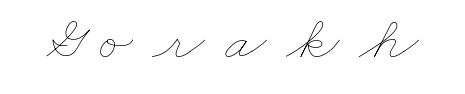
The image shows 61 px thin, wide type; set unusually wide letter spacing (+0.32 em), not underlined; low stroke contrast and a small x-height.
